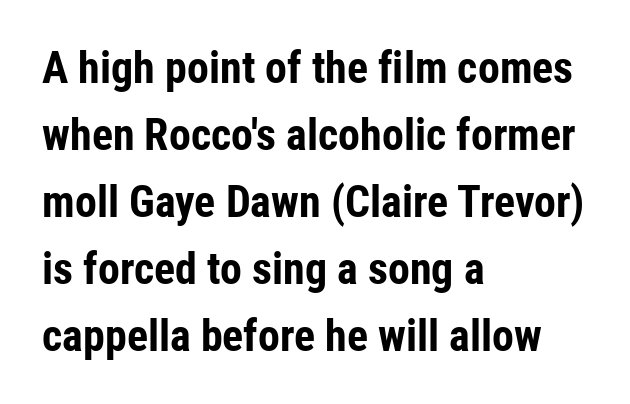
Q: Is the text bold? A: Yes.
Q: Is the text italic (slanted)? A: No, it is upright.
Q: Is the typeface a serif or a sans-serif typeface? A: Sans-serif.
Q: Is the text underlined? A: No.
Q: How is the paragraph aligned? A: Left-aligned.
Q: Is the spacing between letters normal or unusually wide? A: Normal.
Q: Is the spacing between lines tight, normal or loose? A: Normal.
Q: Width (condensed, normal, or wide)? A: Condensed.
Q: Stroke contrast? A: Low.
Q: x-height? A: Medium.
Q: Monospaced? A: No.
